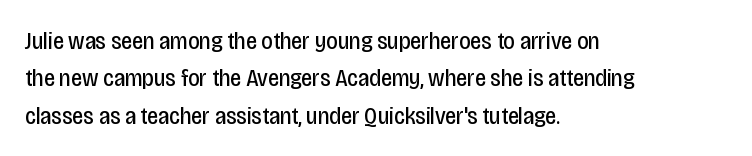
Q: Is the text bold? A: No.
Q: Is the text italic (slanted)? A: No, it is upright.
Q: Is the text underlined? A: No.
Q: How is the paragraph aligned? A: Left-aligned.
Q: Is the spacing between letters normal or unusually wide? A: Normal.
Q: Is the spacing between lines tight, normal or loose? A: Normal.
